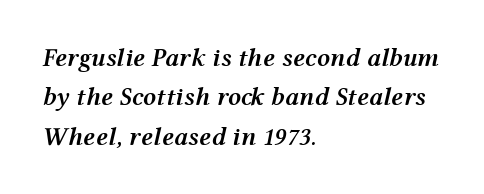
Honestly, the row spacing looks completely unremarkable. The rendering keeps characters at their native spacing. This rendering uses left alignment, leaving the right contour irregular. Summary of weight: moderately heavy, a semibold. Would a proofreader flag this as italicized? Yes.
